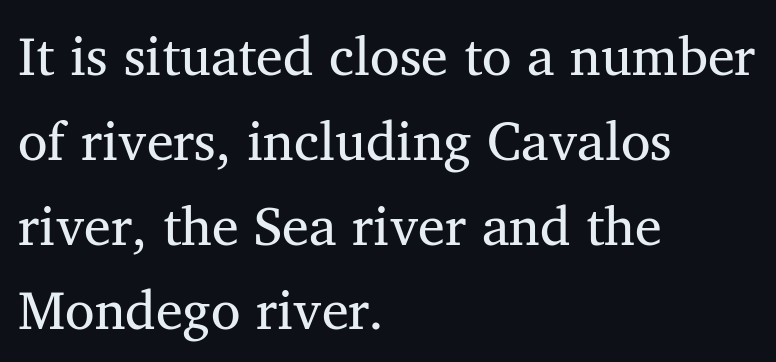
Note: serifs present on the glyphs. Check the space under the baseline: it is left empty. Every character sits straight up, as roman type does. The rendering uses a moderate line-height, typical for paragraphs. The rag falls on the right side of this text block. Spacing verdict: proportional, widths tailored to each character.
